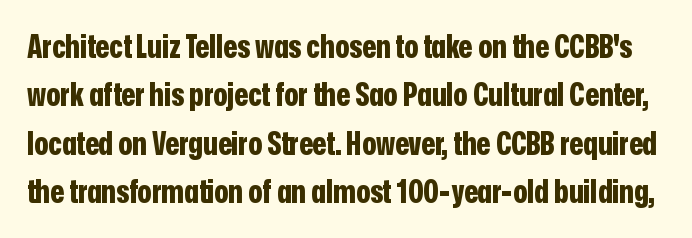
The image shows 32 px bold, condensed sans-serif type, upright; set normal line spacing (1.51x), normal letter spacing, not underlined; low stroke contrast and a medium x-height.
